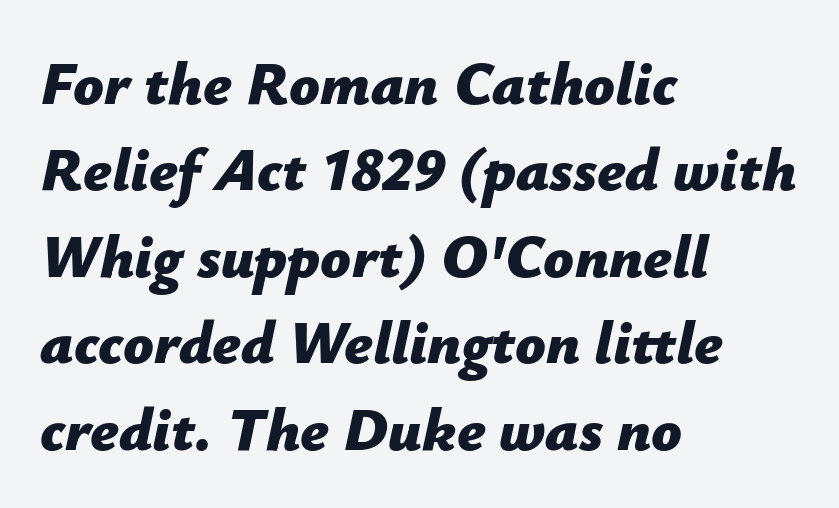
Is there much room between lines? A standard amount, neither cramped nor airy. Typographic density is high because the face is bold. Words appear dense and cohesive because spacing is normal. Looks like regular typesetting: each glyph gets only the width it needs.
